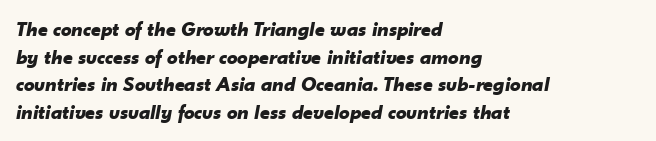
{"italic": "yes", "lean": "right", "slant_degrees": 10, "bold": "yes", "underline": "no", "align": "left", "line_spacing": "normal", "line_spacing_ratio": 1.32, "letter_spacing": "normal", "letter_spacing_em": 0.0, "glyph_px": 21}
